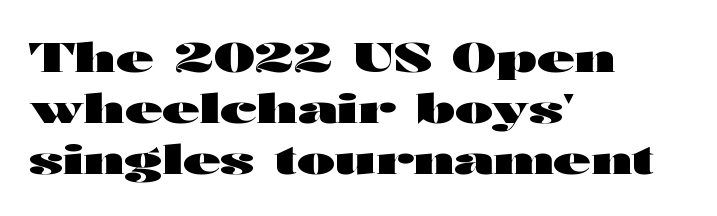
{"italic": "no", "bold": "yes", "weight": "heavy", "width": "wide", "stroke_contrast": "high", "x_height": "medium", "monospaced": "no", "underline": "no", "align": "left", "line_spacing_ratio": 1.24, "letter_spacing": "normal", "letter_spacing_em": 0.0, "glyph_px": 41}
